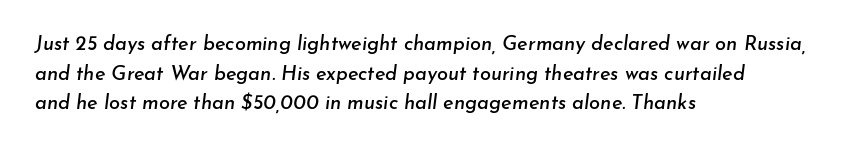
Q: Is the text italic (slanted)? A: Yes, it leans right by about 7 degrees.
Q: Is the text underlined? A: No.
Q: How is the paragraph aligned? A: Left-aligned.
Q: Is the spacing between letters normal or unusually wide? A: Normal.
Q: Is the spacing between lines tight, normal or loose? A: Normal.
